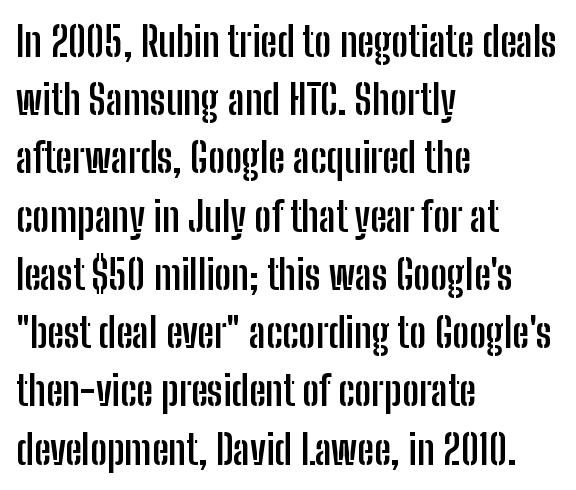
The letters advance in unequal steps, a hallmark of proportional type. Rows of type keep a routine distance in the vertical direction. Students, note that the glyphs here touch the page at normal intervals. Lines of text with bare space underneath. Typeset ragged right — the left edge is the straight one.
